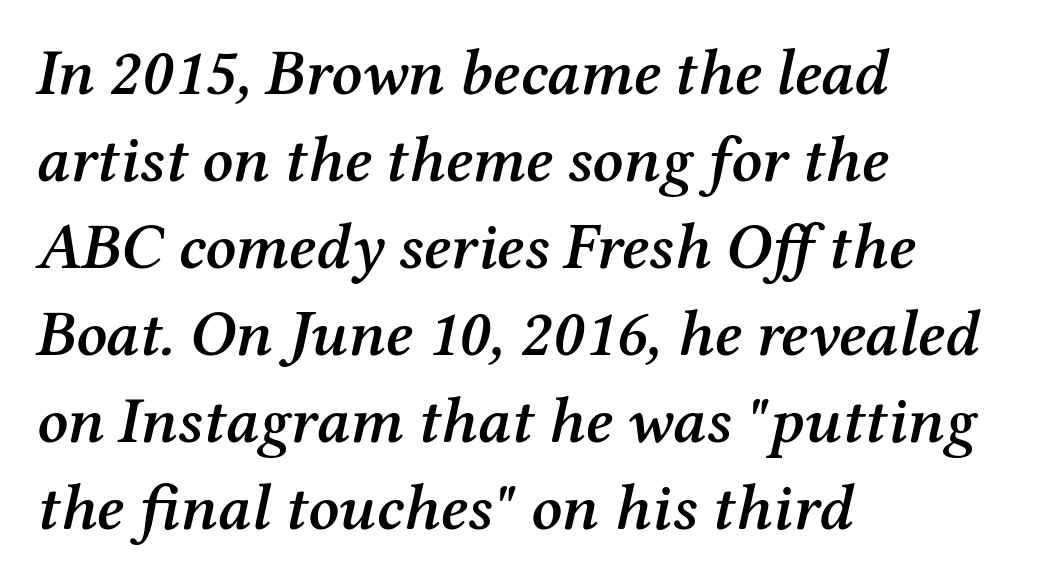
Q: Is the text bold? A: Semi-bold.
Q: Is the text italic (slanted)? A: Yes, it leans right by about 12 degrees.
Q: Is the typeface a serif or a sans-serif typeface? A: Serif.
Q: Is the text underlined? A: No.
Q: How is the paragraph aligned? A: Left-aligned.
Q: Is the spacing between letters normal or unusually wide? A: Normal.
Q: Is the spacing between lines tight, normal or loose? A: Normal.
Q: Width (condensed, normal, or wide)? A: Normal.
Q: Stroke contrast? A: Medium.
Q: x-height? A: Medium.
Q: Monospaced? A: No.
